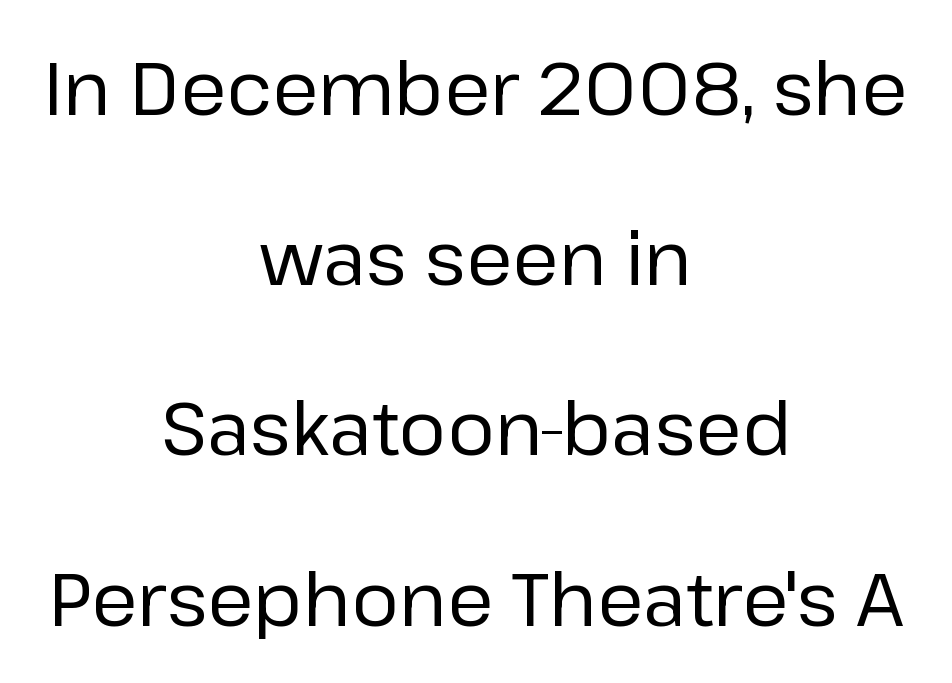
Clear beneath every line of the passage. Serifs: no, the terminals of the letterforms are clean. The passage shown stacks its lines with a broad gap. A quiet, ordinary-to-light weight characterises the typeface.
